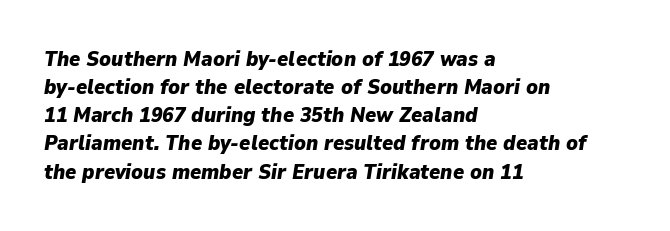
The image shows 21 px bold type, italic (leaning right); set left-aligned, normal line spacing (1.34x), normal letter spacing, not underlined.
